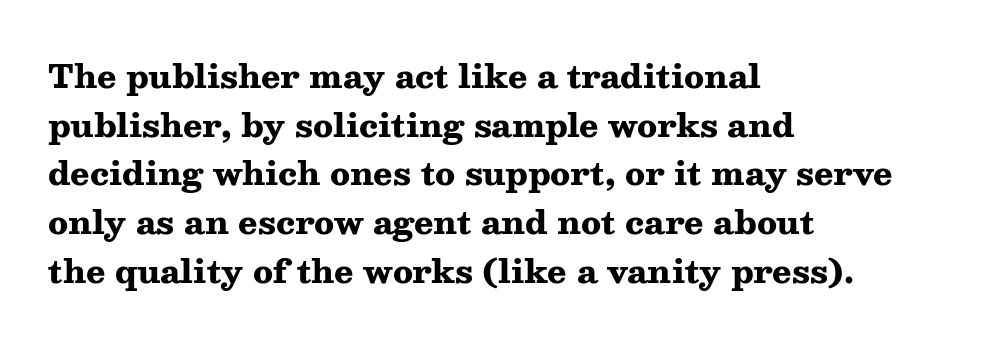
The image shows 32 px heavy, wide serif type, upright; set left-aligned, normal line spacing (1.52x), normal letter spacing, not underlined; medium stroke contrast and a medium x-height.
